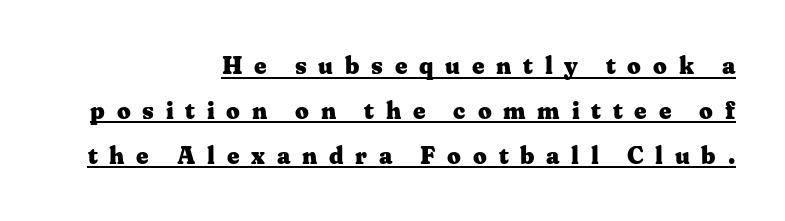
The image shows 24 px bold type, upright; set right-aligned, line spacing 1.87x, unusually wide letter spacing (+0.49 em), underlined.
